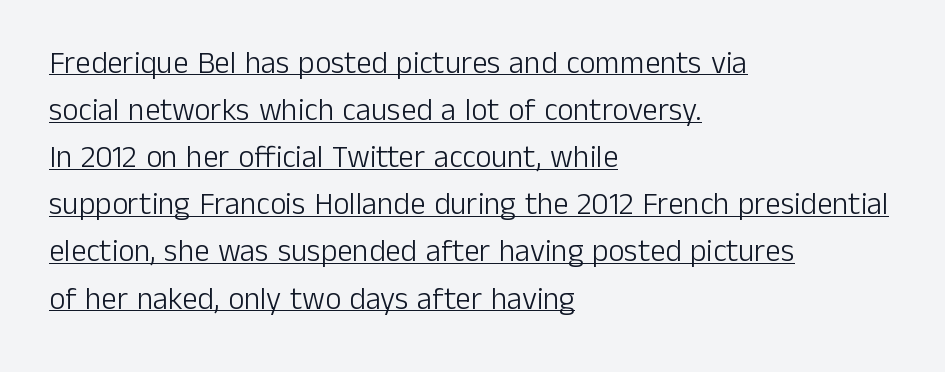
Character widths vary here, with narrow letters taking less room than wide ones. No heavy texture on the line: the type isn't bold. Letter spacing: default. Every word sits above its own underline. This is the regular roman posture of the typeface.
